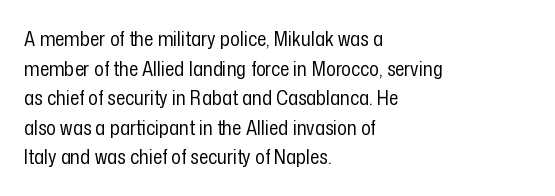
Compared with a typical body face, this is equally light or lighter still. The line texture is even and compact thanks to regular tracking. The space directly below the letters is spotless. Nope, not italic — everything's standing straight.
